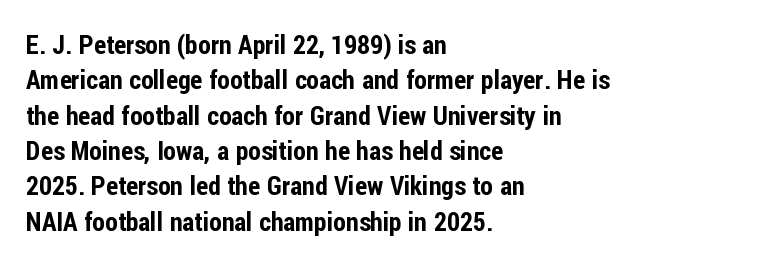
Q: Is the text italic (slanted)? A: No, it is upright.
Q: Is the text underlined? A: No.
Q: How is the paragraph aligned? A: Left-aligned.
Q: Is the spacing between letters normal or unusually wide? A: Normal.
Q: Is the spacing between lines tight, normal or loose? A: Normal.
